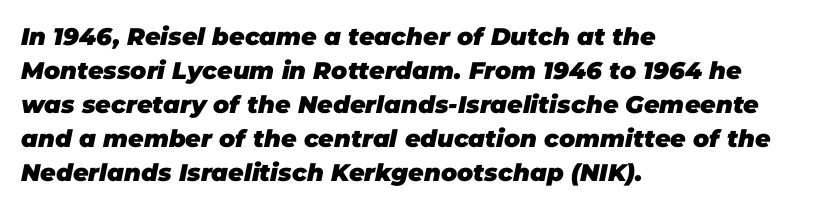
{"italic": "yes", "lean": "right", "slant_degrees": 11, "bold": "yes", "underline": "no", "align": "left", "line_spacing": "normal", "line_spacing_ratio": 1.42, "letter_spacing": "normal", "letter_spacing_em": 0.0, "glyph_px": 24}
